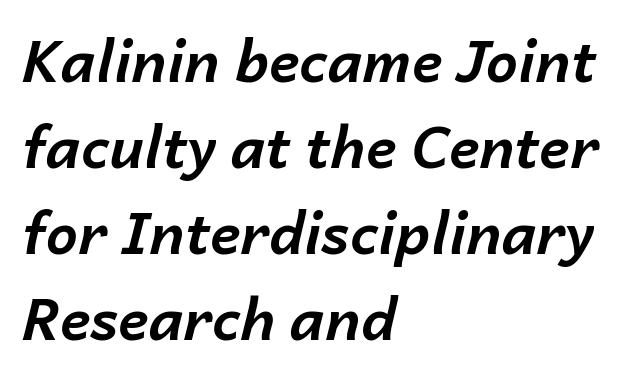
Q: Is the text bold? A: Yes.
Q: Is the text italic (slanted)? A: Yes, it leans right by about 14 degrees.
Q: Is the text underlined? A: No.
Q: How is the paragraph aligned? A: Left-aligned.
Q: Is the spacing between letters normal or unusually wide? A: Normal.
Q: Is the spacing between lines tight, normal or loose? A: Normal.
Q: Width (condensed, normal, or wide)? A: Normal.
Q: Stroke contrast? A: Low.
Q: x-height? A: Medium.
Q: Monospaced? A: No.
